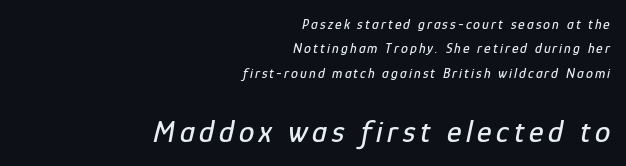
{"italic": "yes", "lean": "right", "slant_degrees": 12, "width": "condensed", "stroke_contrast": "low", "x_height": "medium", "monospaced": "no", "underline": "no", "align": "right", "line_spacing_ratio": 1.75, "larger_block": "second", "size_ratio": 2.21, "glyph_px": 31}
